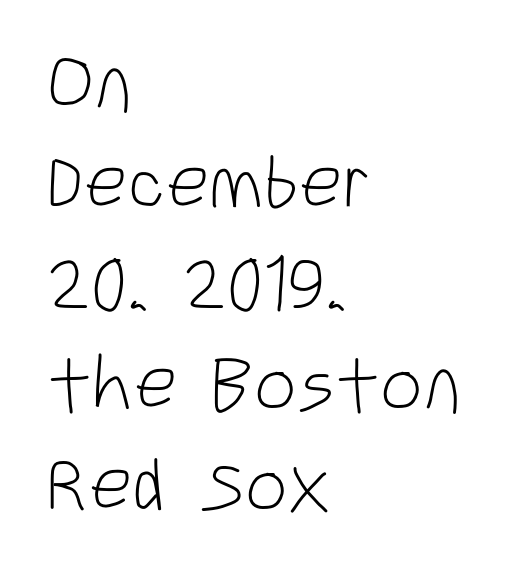
The image shows 75 px light, condensed sans-serif type, upright; set left-aligned, normal line spacing (1.34x), normal letter spacing, not underlined; low stroke contrast and a large x-height.
